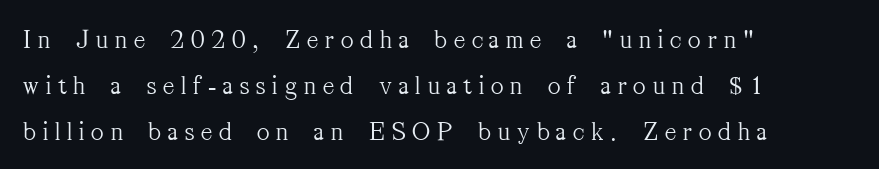
Q: Is the text bold? A: No.
Q: Is the text italic (slanted)? A: No, it is upright.
Q: Is the text underlined? A: No.
Q: How is the paragraph aligned? A: Left-aligned.
Q: Is the spacing between letters normal or unusually wide? A: Unusually wide.
Q: Is the spacing between lines tight, normal or loose? A: Normal.
